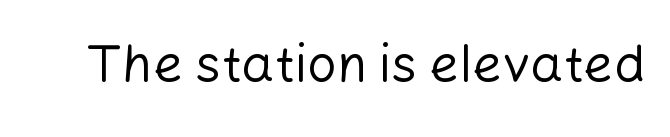
Q: Is the text bold? A: No.
Q: Is the text italic (slanted)? A: No, it is upright.
Q: Is the typeface a serif or a sans-serif typeface? A: Sans-serif.
Q: Is the text underlined? A: No.
Q: Is the spacing between letters normal or unusually wide? A: Normal.
Q: Width (condensed, normal, or wide)? A: Normal.
Q: Stroke contrast? A: Low.
Q: x-height? A: Medium.
Q: Monospaced? A: No.
